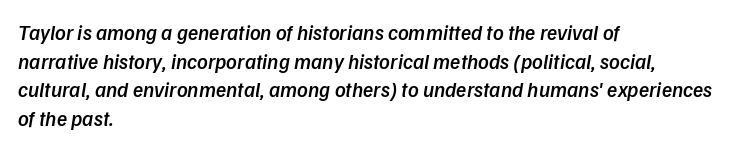
{"italic": "yes", "lean": "right", "slant_degrees": 9, "bold": "semi", "underline": "no", "align": "left", "line_spacing": "normal", "line_spacing_ratio": 1.36, "letter_spacing": "normal", "letter_spacing_em": 0.0, "glyph_px": 21}
